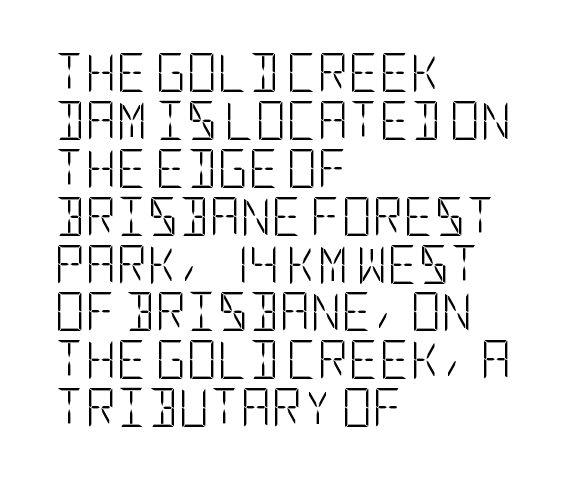
Type style note: lacks serifs. The specimen omits any rule beneath the text block's lines. Observe the ordinary spacing: letters are neighbours, not strangers. The type sits square on the baseline with zero lean. Normally led — the rows are evenly, conventionally spaced. Leftover space on each line is placed entirely after the last word.
